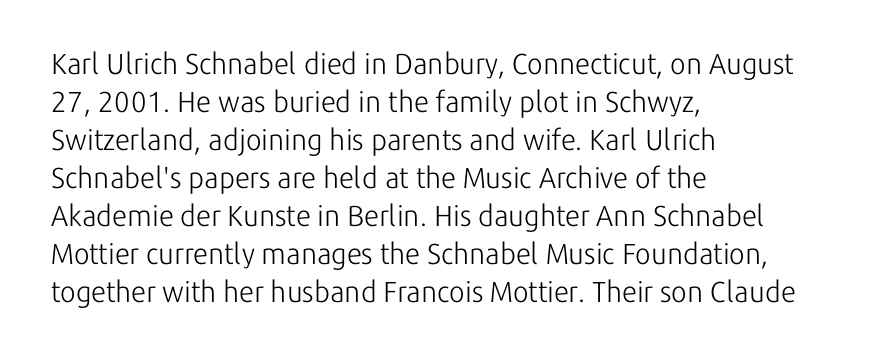
Q: Is the text bold? A: No.
Q: Is the text italic (slanted)? A: No, it is upright.
Q: Is the typeface a serif or a sans-serif typeface? A: Sans-serif.
Q: Is the text underlined? A: No.
Q: How is the paragraph aligned? A: Left-aligned.
Q: Is the spacing between letters normal or unusually wide? A: Normal.
Q: Is the spacing between lines tight, normal or loose? A: Normal.
Q: Width (condensed, normal, or wide)? A: Normal.
Q: Stroke contrast? A: Low.
Q: x-height? A: Medium.
Q: Monospaced? A: No.
